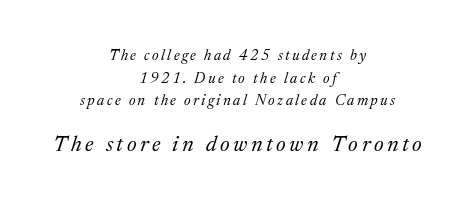
{"italic": "yes", "lean": "right", "slant_degrees": 17, "bold": "no", "underline": "no", "align": "center", "line_spacing": "normal", "line_spacing_ratio": 1.51, "larger_block": "second", "size_ratio": 1.47, "glyph_px": 22}
